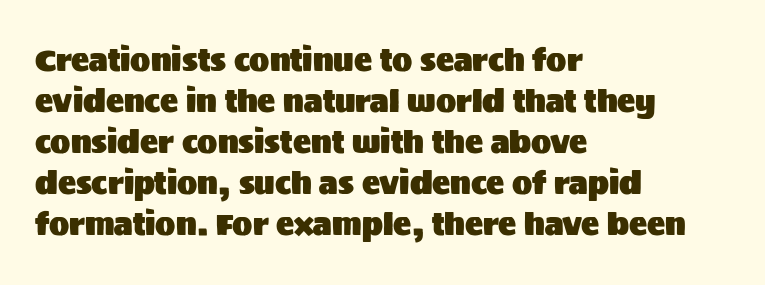
Q: Is the text italic (slanted)? A: No, it is upright.
Q: Is the typeface a serif or a sans-serif typeface? A: Sans-serif.
Q: Is the text underlined? A: No.
Q: How is the paragraph aligned? A: Left-aligned.
Q: Is the spacing between letters normal or unusually wide? A: Normal.
Q: Is the spacing between lines tight, normal or loose? A: Normal.
Q: Width (condensed, normal, or wide)? A: Normal.
Q: Stroke contrast? A: Medium.
Q: x-height? A: Large.
Q: Monospaced? A: No.
